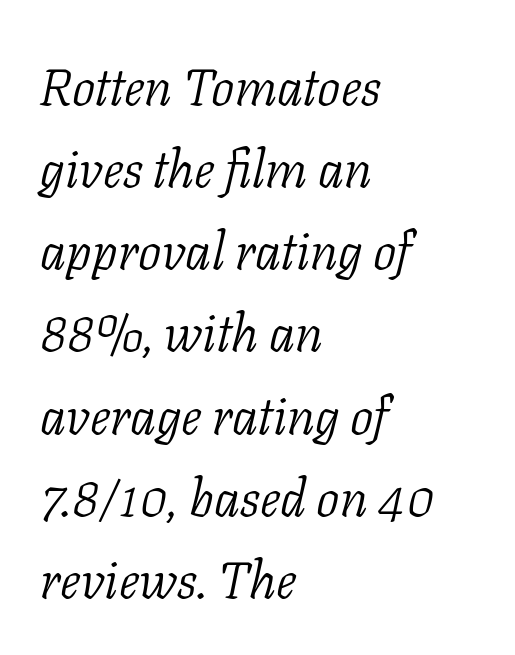
The rag falls on the right side of this text block. Varying glyph widths throughout — classic text-font behaviour. Beneath every word, the page is bare. The space between consecutive lines is moderate.
